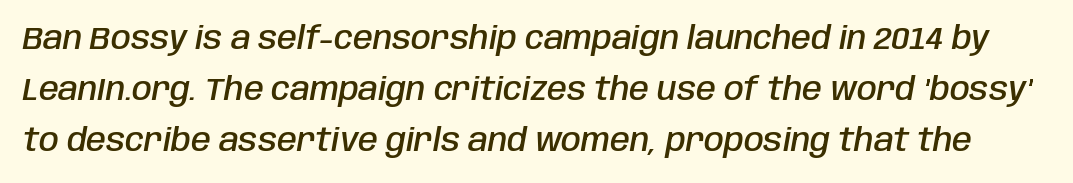
Q: Is the text bold? A: Semi-bold.
Q: Is the text italic (slanted)? A: Yes, it leans right by about 10 degrees.
Q: Is the text underlined? A: No.
Q: Is the spacing between letters normal or unusually wide? A: Normal.
Q: Is the spacing between lines tight, normal or loose? A: Normal.
Q: Width (condensed, normal, or wide)? A: Condensed.
Q: Stroke contrast? A: Low.
Q: x-height? A: Large.
Q: Monospaced? A: No.
